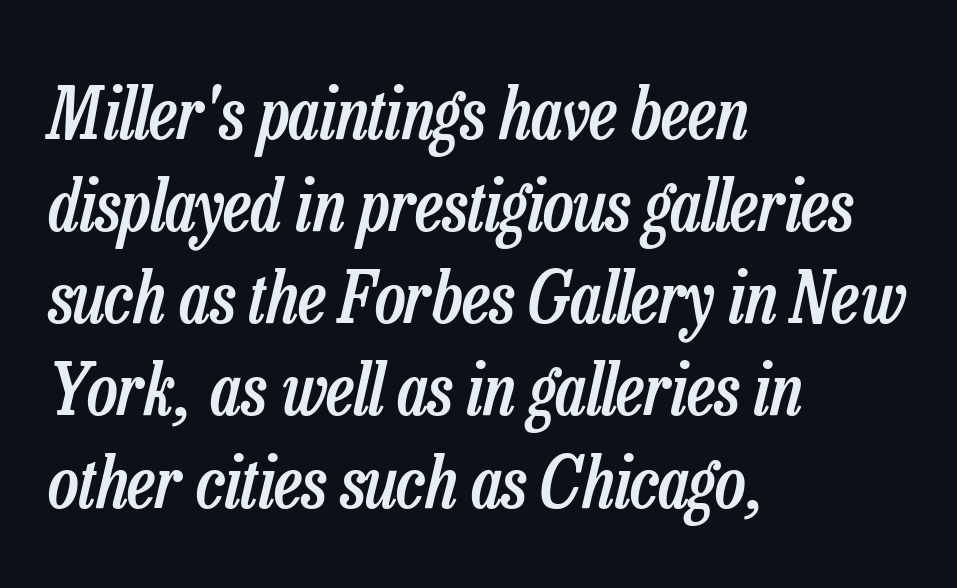
Q: Is the text bold? A: Semi-bold.
Q: Is the text italic (slanted)? A: Yes, it leans right by about 13 degrees.
Q: Is the text underlined? A: No.
Q: How is the paragraph aligned? A: Left-aligned.
Q: Is the spacing between letters normal or unusually wide? A: Normal.
Q: Is the spacing between lines tight, normal or loose? A: Normal.
Q: Width (condensed, normal, or wide)? A: Condensed.
Q: Stroke contrast? A: Low.
Q: x-height? A: Medium.
Q: Monospaced? A: No.
